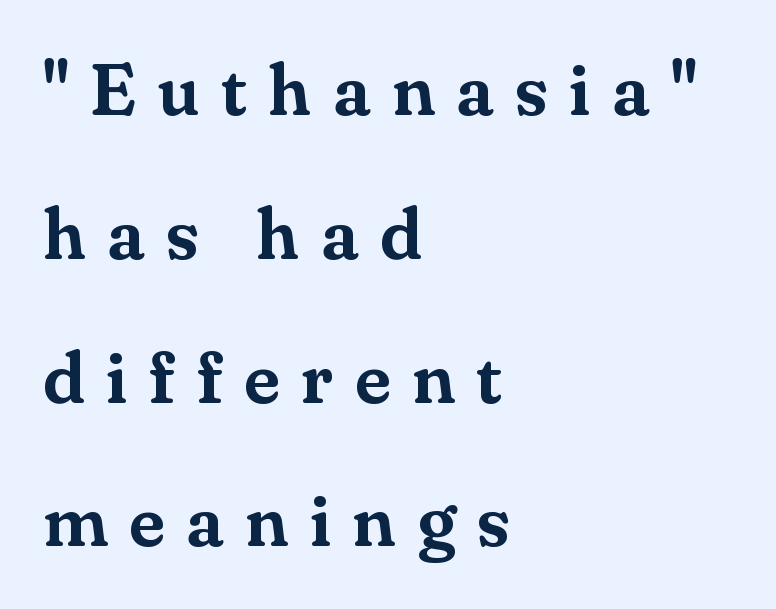
Q: Is the text italic (slanted)? A: No, it is upright.
Q: Is the typeface a serif or a sans-serif typeface? A: Serif.
Q: Is the text underlined? A: No.
Q: How is the paragraph aligned? A: Left-aligned.
Q: Is the spacing between letters normal or unusually wide? A: Unusually wide.
Q: Is the spacing between lines tight, normal or loose? A: Loose.
Q: Width (condensed, normal, or wide)? A: Normal.
Q: Stroke contrast? A: Medium.
Q: x-height? A: Small.
Q: Monospaced? A: No.
